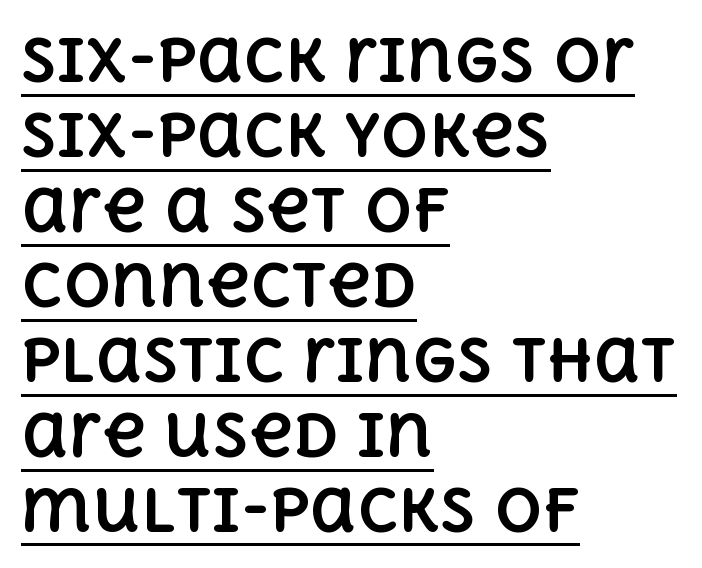
The image shows 59 px bold type, upright; set left-aligned, normal line spacing (1.27x), normal letter spacing, underlined; a large x-height.
